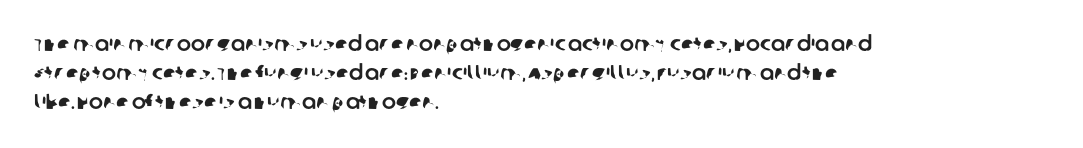
{"underline": "no", "align": "left", "line_spacing": "normal", "line_spacing_ratio": 1.38, "letter_spacing": "normal", "letter_spacing_em": 0.0, "glyph_px": 21}
